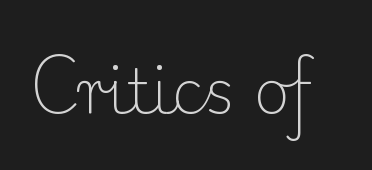
Summary of weight: not heavy and not bold. Each letter's strokes conclude with small projecting serifs. The face used here is proportionally spaced, like ordinary book or web type. The letters sit at their default tracking, neither squeezed nor spread. Unmarked baselines from the first word to the last.
